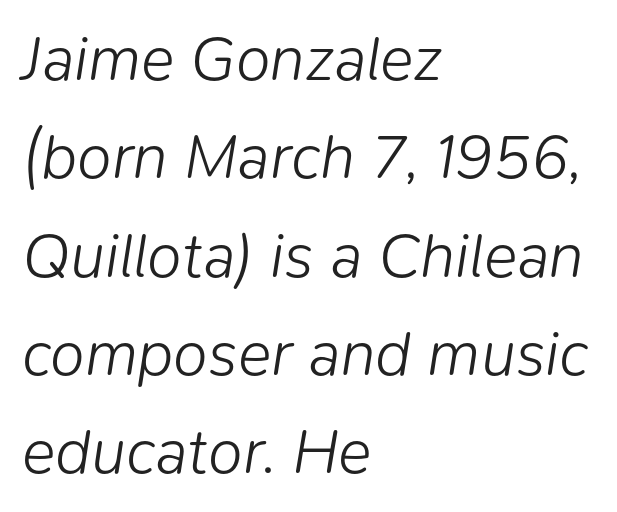
{"italic": "yes", "lean": "right", "slant_degrees": 9, "bold": "no", "weight": "light", "width": "normal", "stroke_contrast": "low", "x_height": "medium", "monospaced": "no", "underline": "no", "align": "left", "line_spacing": "normal", "line_spacing_ratio": 1.56, "letter_spacing": "normal", "letter_spacing_em": 0.0, "glyph_px": 63}
